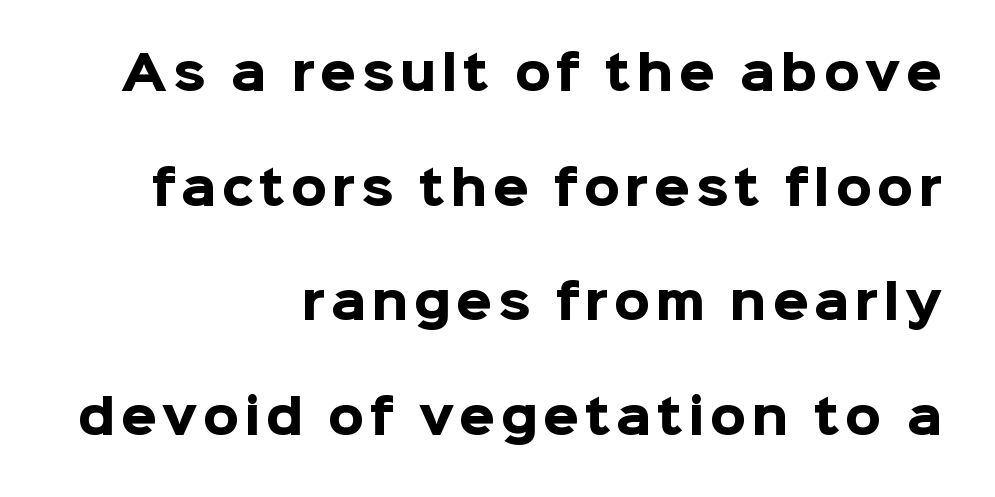
Q: Is the text bold? A: Yes.
Q: Is the text italic (slanted)? A: No, it is upright.
Q: Is the typeface a serif or a sans-serif typeface? A: Sans-serif.
Q: Is the text underlined? A: No.
Q: How is the paragraph aligned? A: Right-aligned.
Q: Is the spacing between lines tight, normal or loose? A: Loose.
Q: Width (condensed, normal, or wide)? A: Normal.
Q: Stroke contrast? A: Low.
Q: x-height? A: Medium.
Q: Monospaced? A: No.
